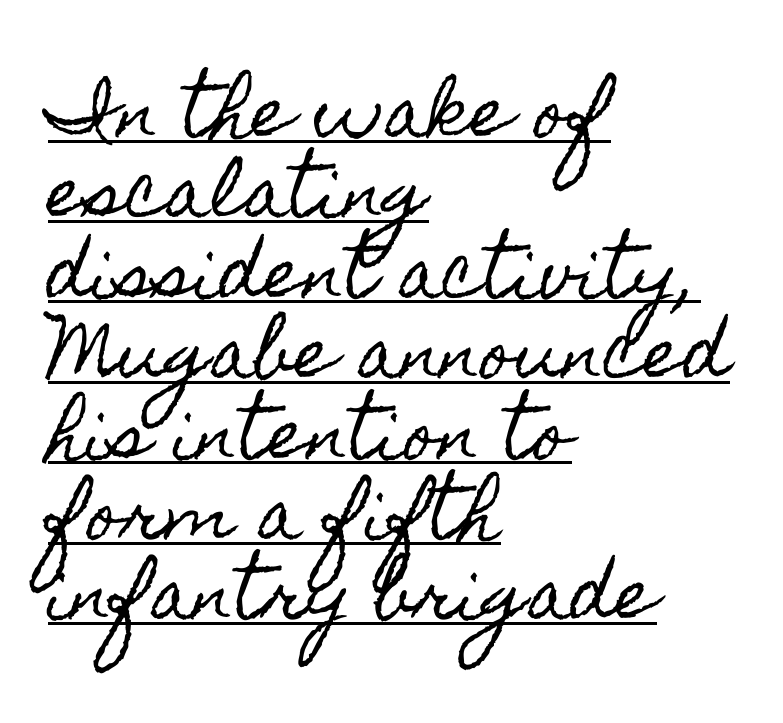
Q: Is the text italic (slanted)? A: Yes.
Q: Is the text underlined? A: Yes.
Q: How is the paragraph aligned? A: Left-aligned.
Q: Is the spacing between letters normal or unusually wide? A: Normal.
Q: Width (condensed, normal, or wide)? A: Condensed.
Q: x-height? A: Small.
Q: Monospaced? A: No.
